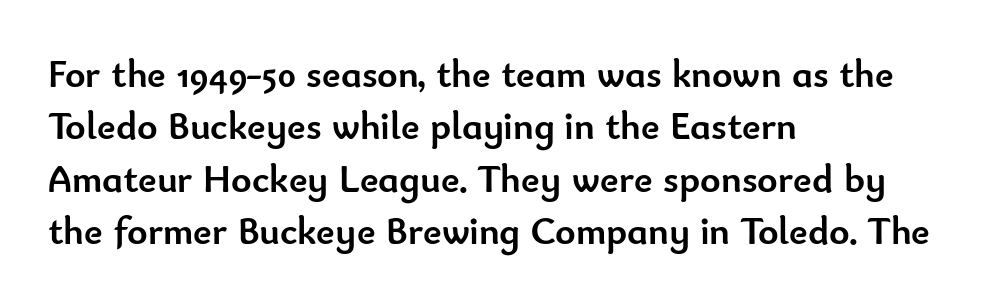
Q: Is the text bold? A: Yes.
Q: Is the text italic (slanted)? A: No, it is upright.
Q: Is the typeface a serif or a sans-serif typeface? A: Sans-serif.
Q: Is the text underlined? A: No.
Q: How is the paragraph aligned? A: Left-aligned.
Q: Is the spacing between letters normal or unusually wide? A: Normal.
Q: Is the spacing between lines tight, normal or loose? A: Normal.
Q: Width (condensed, normal, or wide)? A: Normal.
Q: Stroke contrast? A: Low.
Q: x-height? A: Small.
Q: Monospaced? A: No.
